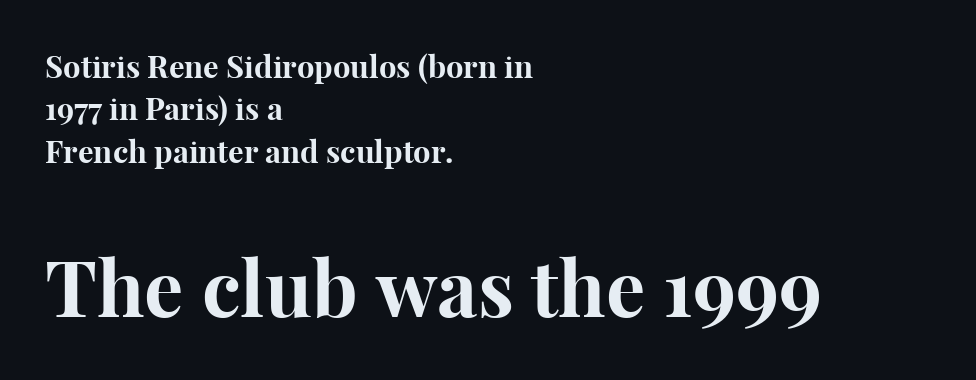
{"serif": "yes", "italic": "no", "bold": "yes", "weight": "bold", "width": "normal", "stroke_contrast": "high", "x_height": "medium", "monospaced": "no", "underline": "no", "align": "left", "line_spacing": "normal", "line_spacing_ratio": 1.37, "letter_spacing": "normal", "letter_spacing_em": 0.0, "larger_block": "second", "size_ratio": 2.52, "glyph_px": 78}
